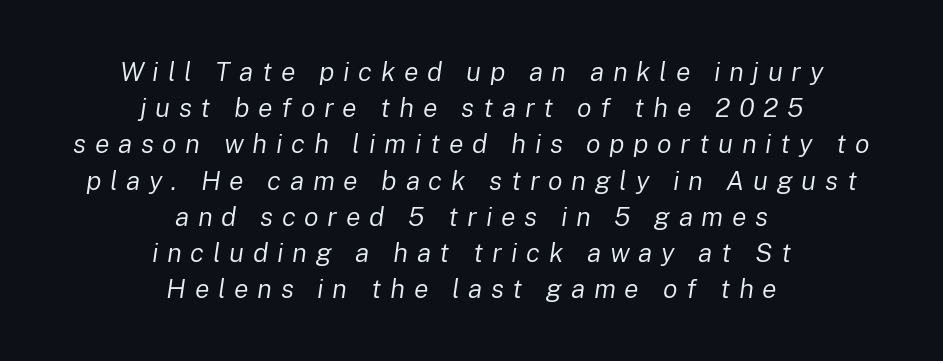
{"italic": "yes", "lean": "right", "slant_degrees": 8, "bold": "no", "underline": "no", "align": "center", "line_spacing": "normal", "line_spacing_ratio": 1.34, "letter_spacing": "wide", "letter_spacing_em": 0.32, "glyph_px": 27}
